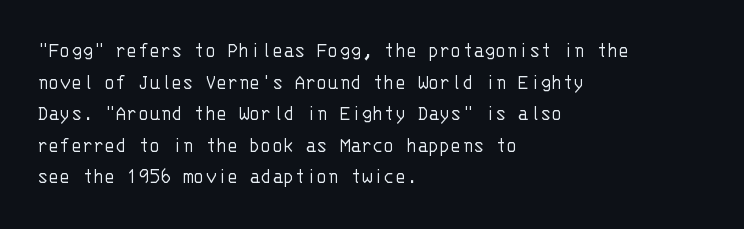
Q: Is the text bold? A: No.
Q: Is the text italic (slanted)? A: No, it is upright.
Q: Is the text underlined? A: No.
Q: How is the paragraph aligned? A: Left-aligned.
Q: Is the spacing between letters normal or unusually wide? A: Normal.
Q: Is the spacing between lines tight, normal or loose? A: Normal.
